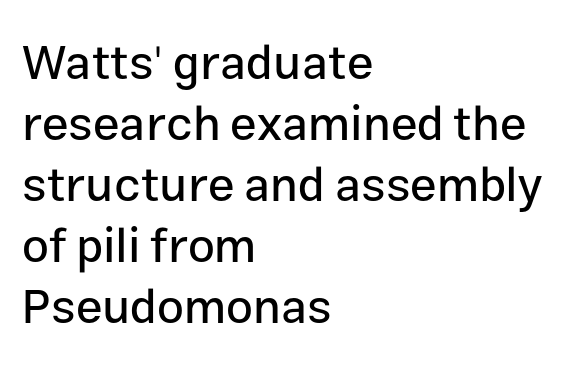
{"serif": "no", "italic": "no", "width": "normal", "stroke_contrast": "low", "x_height": "medium", "monospaced": "no", "underline": "no", "align": "left", "line_spacing": "normal", "line_spacing_ratio": 1.27, "letter_spacing": "normal", "letter_spacing_em": 0.0, "glyph_px": 48}
